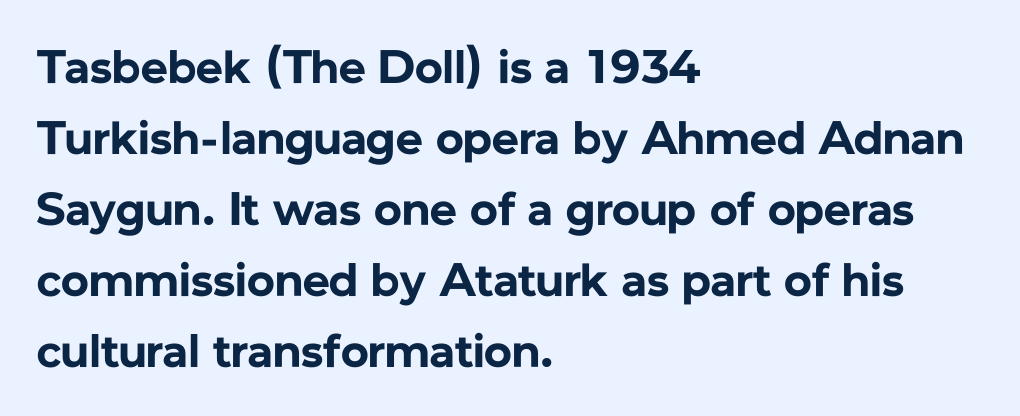
The image shows 47 px bold sans-serif type, upright; set left-aligned, normal line spacing (1.51x), normal letter spacing, not underlined; low stroke contrast and a medium x-height.
